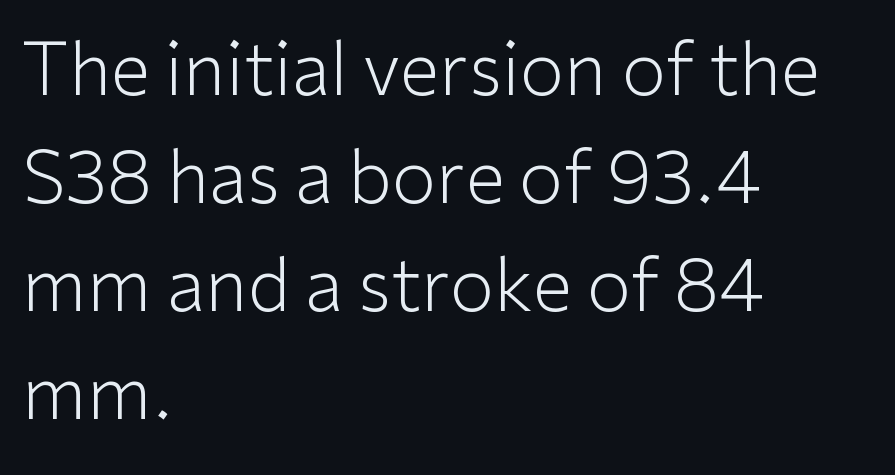
Q: Is the text bold? A: No.
Q: Is the text italic (slanted)? A: No, it is upright.
Q: Is the typeface a serif or a sans-serif typeface? A: Sans-serif.
Q: Is the text underlined? A: No.
Q: How is the paragraph aligned? A: Left-aligned.
Q: Is the spacing between letters normal or unusually wide? A: Normal.
Q: Is the spacing between lines tight, normal or loose? A: Normal.
Q: Width (condensed, normal, or wide)? A: Normal.
Q: Stroke contrast? A: Low.
Q: x-height? A: Medium.
Q: Monospaced? A: No.
